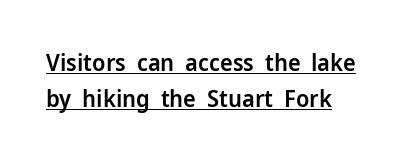
Compared with a centered layout, this one pins lines to the left instead. Emphasis by weight is partial: semibold. In designer terms, the underline attribute is active on this setting. Between one letter and the next there's only the usual sliver of space. The designer left line spacing at the default.
